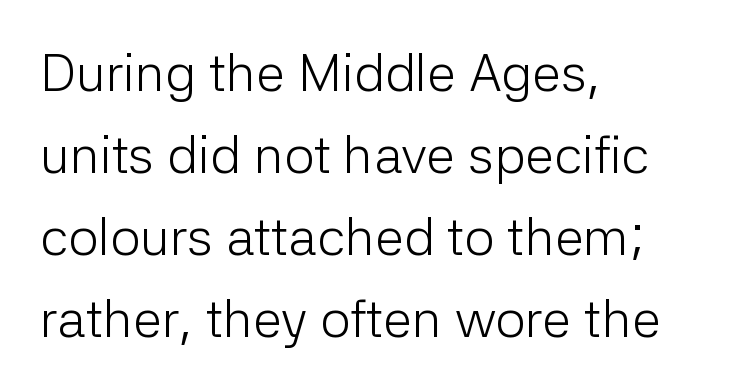
{"serif": "no", "italic": "no", "bold": "no", "weight": "light", "width": "normal", "stroke_contrast": "low", "x_height": "medium", "monospaced": "no", "underline": "no", "align": "left", "line_spacing": "normal", "line_spacing_ratio": 1.55, "letter_spacing": "normal", "letter_spacing_em": 0.0, "glyph_px": 53}
